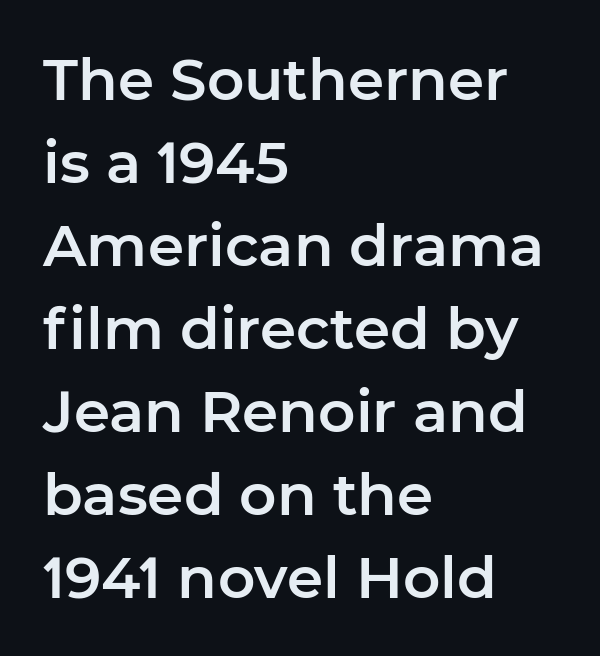
The image shows 58 px sans-serif type, upright; set left-aligned, normal line spacing (1.43x), normal letter spacing, not underlined; low stroke contrast and a medium x-height.
